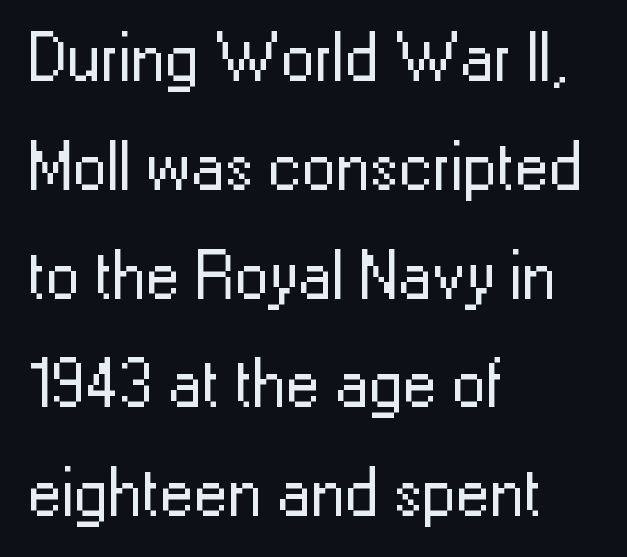
The image shows 68 px regular-weight sans-serif type, upright; set left-aligned, normal line spacing (1.6x), normal letter spacing, not underlined; low stroke contrast and a medium x-height.
